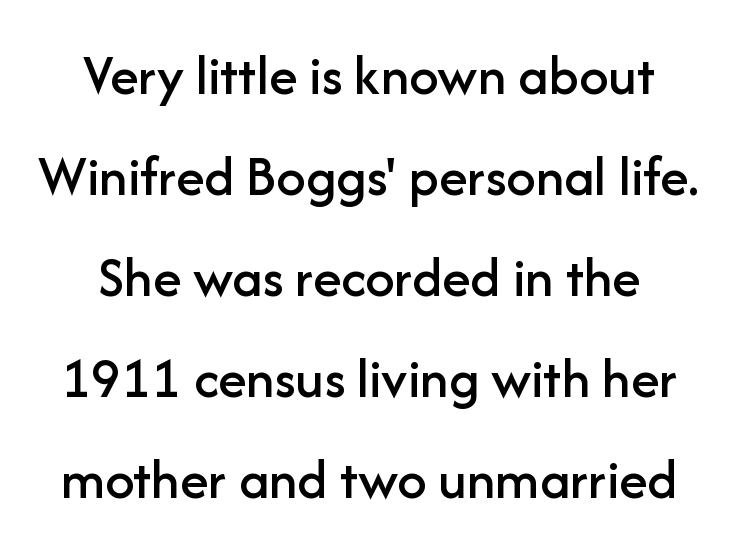
{"serif": "no", "italic": "no", "width": "normal", "stroke_contrast": "low", "x_height": "medium", "monospaced": "no", "underline": "no", "line_spacing_ratio": 1.74, "letter_spacing": "normal", "letter_spacing_em": 0.0, "glyph_px": 58}
